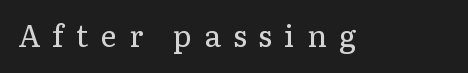
Proportional: the letters do not fall into vertical columns. The weight would be labelled regular, book, light, or lighter still. Observe the wide spacing: letters keep a clear distance from each other. Unlike a clean sans, this face finishes its strokes with serifs. Has an underline been added? It has not.
